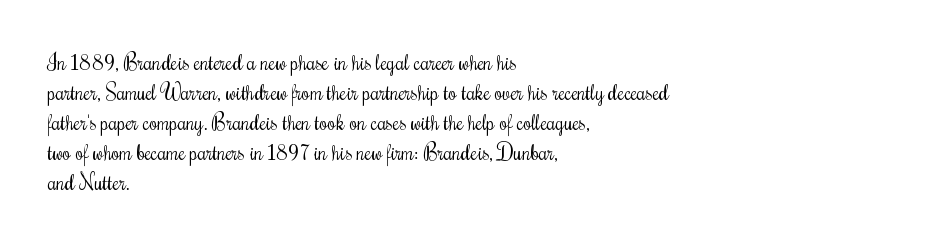
{"bold": "no", "underline": "no", "align": "left", "line_spacing": "normal", "line_spacing_ratio": 1.43, "letter_spacing": "normal", "letter_spacing_em": 0.0, "glyph_px": 21}
